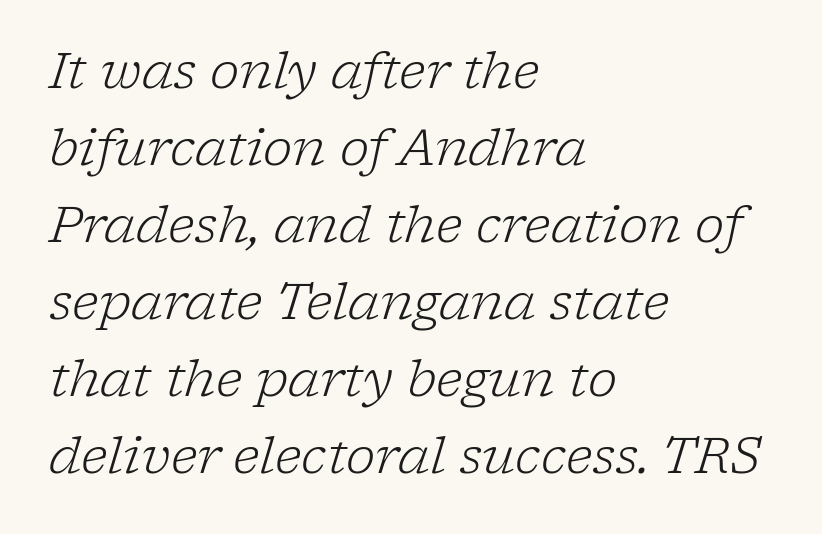
Q: Is the text bold? A: No.
Q: Is the text italic (slanted)? A: Yes, it leans right by about 17 degrees.
Q: Is the typeface a serif or a sans-serif typeface? A: Serif.
Q: Is the text underlined? A: No.
Q: How is the paragraph aligned? A: Left-aligned.
Q: Is the spacing between letters normal or unusually wide? A: Normal.
Q: Is the spacing between lines tight, normal or loose? A: Normal.
Q: Width (condensed, normal, or wide)? A: Normal.
Q: Stroke contrast? A: Low.
Q: x-height? A: Medium.
Q: Monospaced? A: No.
